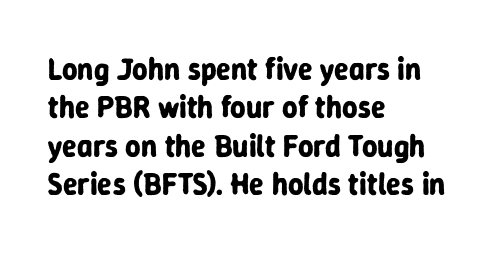
{"serif": "no", "italic": "no", "bold": "yes", "weight": "bold", "width": "normal", "stroke_contrast": "low", "x_height": "medium", "monospaced": "no", "underline": "no", "align": "left", "line_spacing": "normal", "line_spacing_ratio": 1.28, "letter_spacing": "normal", "letter_spacing_em": 0.0, "glyph_px": 30}
